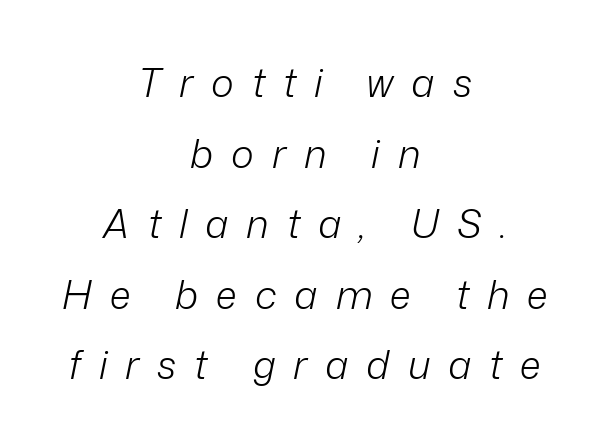
{"italic": "yes", "lean": "right", "slant_degrees": 12, "bold": "no", "weight": "light", "width": "normal", "stroke_contrast": "low", "x_height": "medium", "monospaced": "no", "underline": "no", "align": "center", "line_spacing_ratio": 1.81, "letter_spacing": "wide", "letter_spacing_em": 0.46, "glyph_px": 39}
